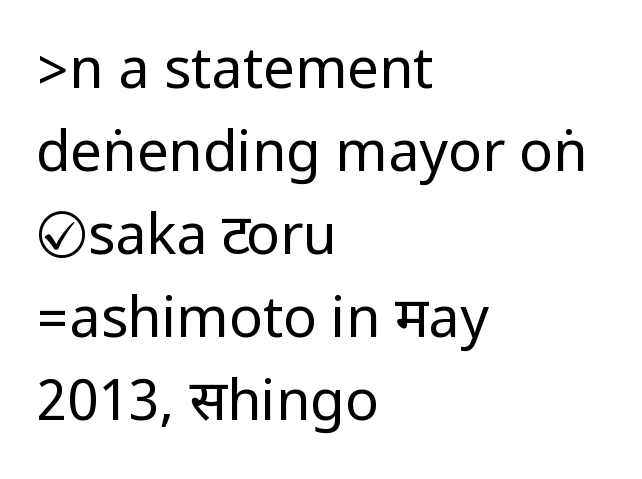
The font sits on the lighter half of the weight spectrum, regular included. Successive baselines arrive at the customary interval. Plain, unruled lines of type. Words appear dense and cohesive because spacing is normal.
